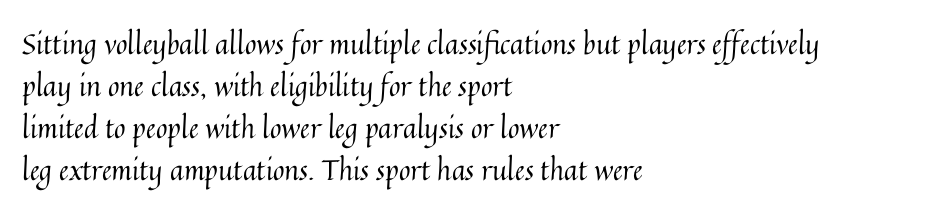
Clear beneath every line of the passage. Nobody touched the tracking dial on this one. These lines are set flush left with a ragged right edge.
